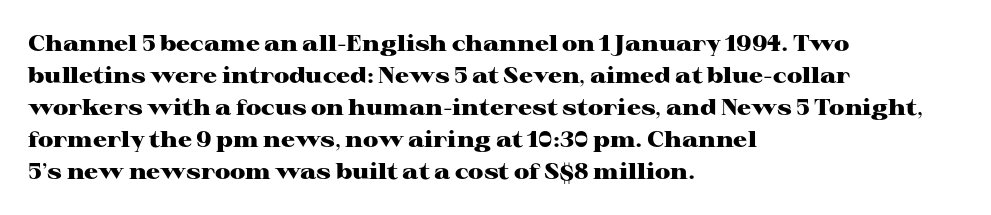
The image shows 22 px bold type, upright; set left-aligned, normal line spacing (1.45x), normal letter spacing, not underlined.
